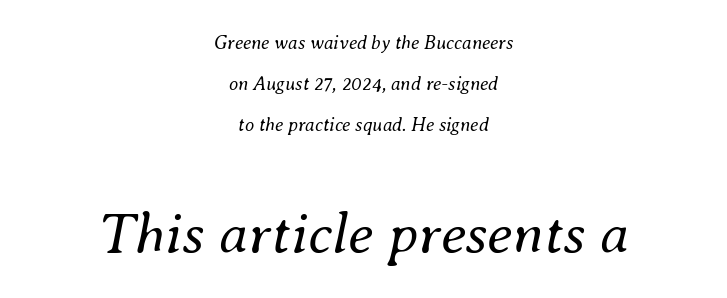
The image shows 58 px regular-weight type, italic (leaning right); set centered, loose line spacing (2.15x), normal letter spacing, not underlined; the second (bottom) block is 3.05x larger; medium stroke contrast and a small x-height.
